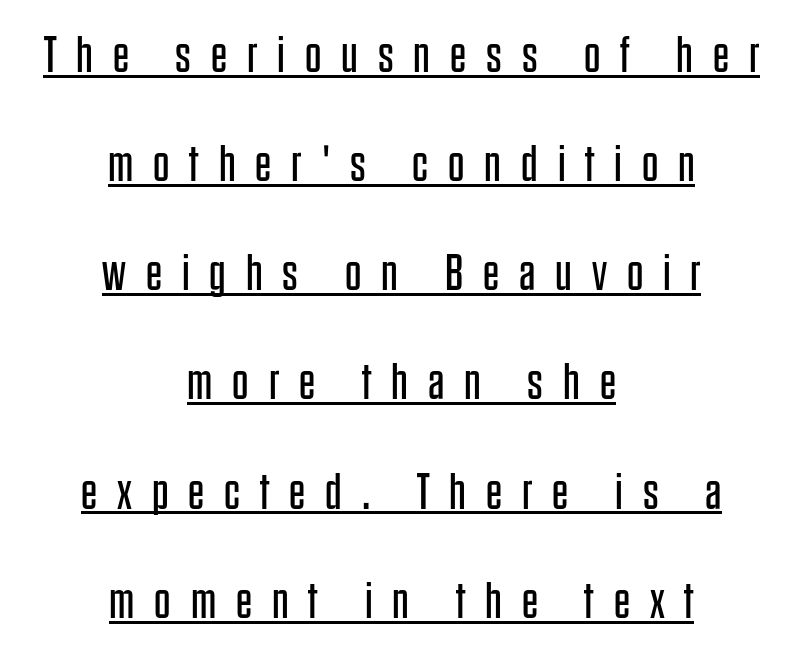
Q: Is the text bold? A: No.
Q: Is the text italic (slanted)? A: No, it is upright.
Q: Is the typeface a serif or a sans-serif typeface? A: Sans-serif.
Q: Is the text underlined? A: Yes.
Q: How is the paragraph aligned? A: Centered.
Q: Is the spacing between letters normal or unusually wide? A: Unusually wide.
Q: Is the spacing between lines tight, normal or loose? A: Loose.
Q: Width (condensed, normal, or wide)? A: Condensed.
Q: Stroke contrast? A: Low.
Q: x-height? A: Large.
Q: Monospaced? A: No.
